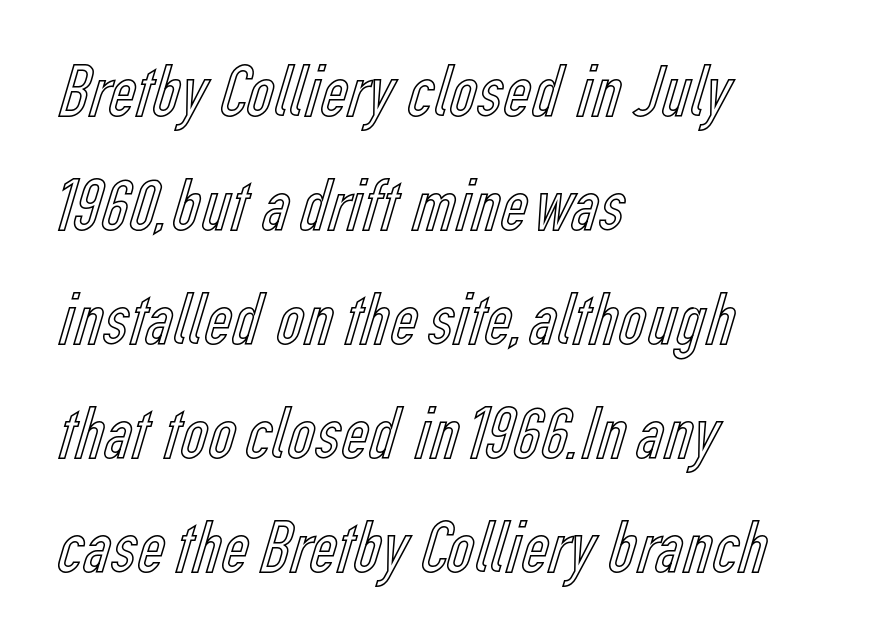
Q: Is the text italic (slanted)? A: Yes.
Q: Is the text underlined? A: No.
Q: How is the paragraph aligned? A: Left-aligned.
Q: Is the spacing between letters normal or unusually wide? A: Normal.
Q: Is the spacing between lines tight, normal or loose? A: Normal.
Q: Width (condensed, normal, or wide)? A: Condensed.
Q: x-height? A: Medium.
Q: Monospaced? A: No.
